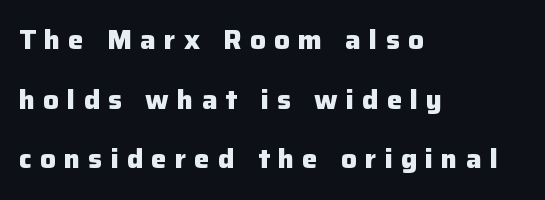
{"italic": "no", "bold": "yes", "underline": "no", "align": "left", "line_spacing": "loose", "line_spacing_ratio": 2.29, "letter_spacing": "wide", "letter_spacing_em": 0.31, "glyph_px": 26}
